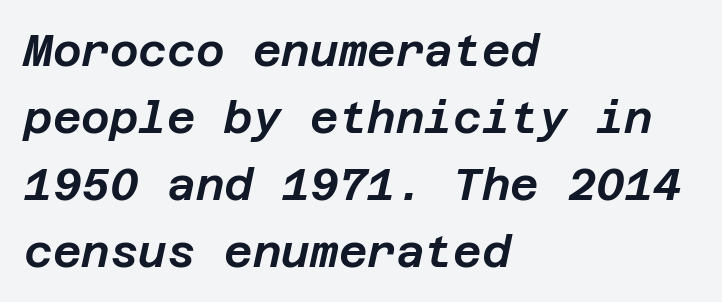
The image shows 44 px text type, italic (leaning right); set left-aligned, normal line spacing (1.52x), normal letter spacing, not underlined; low stroke contrast and a large x-height.
